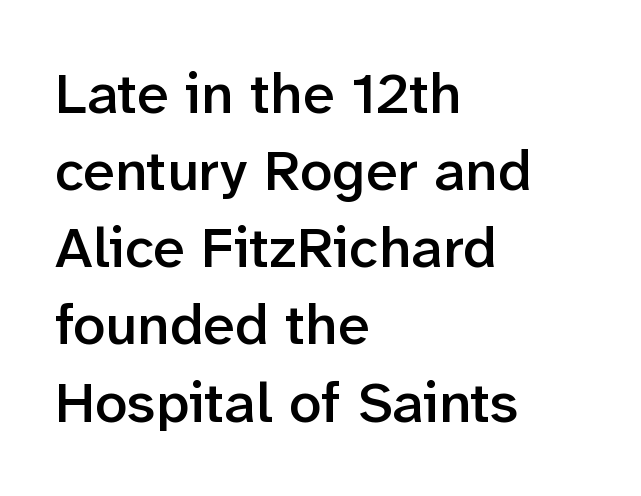
The image shows 58 px semibold sans-serif type, upright; set left-aligned, normal line spacing (1.33x), normal letter spacing, not underlined; low stroke contrast and a medium x-height.
